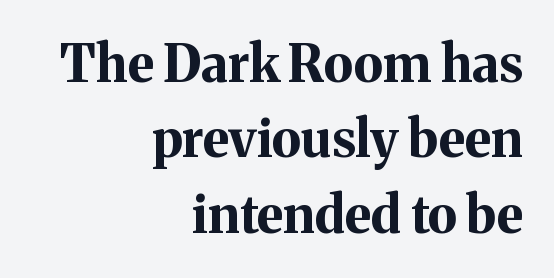
The image shows 51 px bold serif type, upright; set right-aligned, normal line spacing (1.48x), normal letter spacing, not underlined; medium stroke contrast and a medium x-height.
